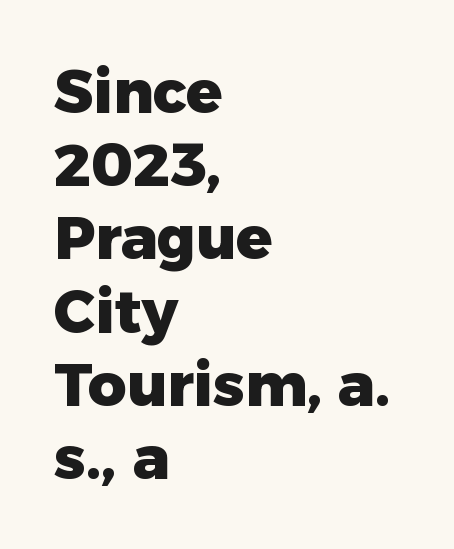
Q: Is the text bold? A: Yes.
Q: Is the text italic (slanted)? A: No, it is upright.
Q: Is the typeface a serif or a sans-serif typeface? A: Sans-serif.
Q: Is the text underlined? A: No.
Q: How is the paragraph aligned? A: Left-aligned.
Q: Is the spacing between letters normal or unusually wide? A: Normal.
Q: Width (condensed, normal, or wide)? A: Normal.
Q: Stroke contrast? A: Low.
Q: x-height? A: Medium.
Q: Monospaced? A: No.
